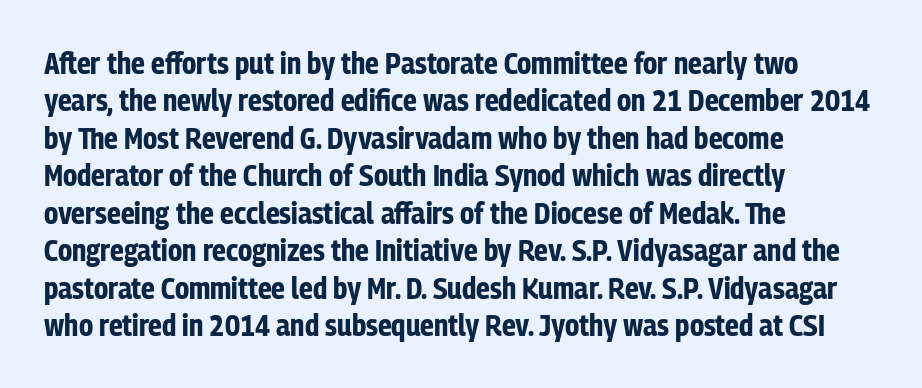
Q: Is the text bold? A: Yes.
Q: Is the text italic (slanted)? A: No, it is upright.
Q: Is the typeface a serif or a sans-serif typeface? A: Sans-serif.
Q: Is the text underlined? A: No.
Q: How is the paragraph aligned? A: Left-aligned.
Q: Is the spacing between letters normal or unusually wide? A: Normal.
Q: Is the spacing between lines tight, normal or loose? A: Normal.
Q: Width (condensed, normal, or wide)? A: Condensed.
Q: Stroke contrast? A: Low.
Q: x-height? A: Medium.
Q: Monospaced? A: No.
